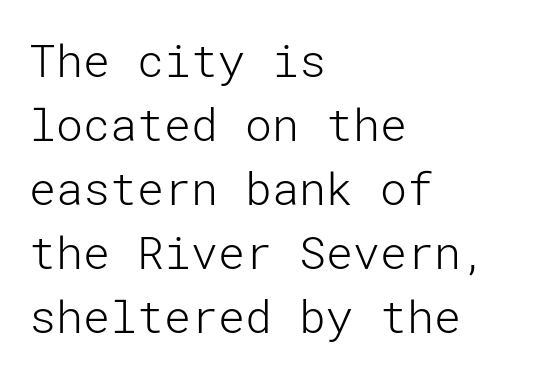
Q: Is the text bold? A: No.
Q: Is the text italic (slanted)? A: No, it is upright.
Q: Is the typeface a serif or a sans-serif typeface? A: Sans-serif.
Q: Is the text underlined? A: No.
Q: How is the paragraph aligned? A: Left-aligned.
Q: Is the spacing between letters normal or unusually wide? A: Normal.
Q: Is the spacing between lines tight, normal or loose? A: Normal.
Q: Width (condensed, normal, or wide)? A: Normal.
Q: Stroke contrast? A: Low.
Q: x-height? A: Medium.
